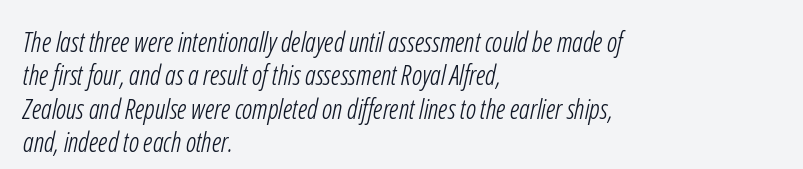
Leftover space on each line is placed entirely after the last word. Descender tails drop into unmarked territory. Standard letterfit; no display-style spreading of the glyphs. The font sits on the lighter half of the weight spectrum, regular included.
